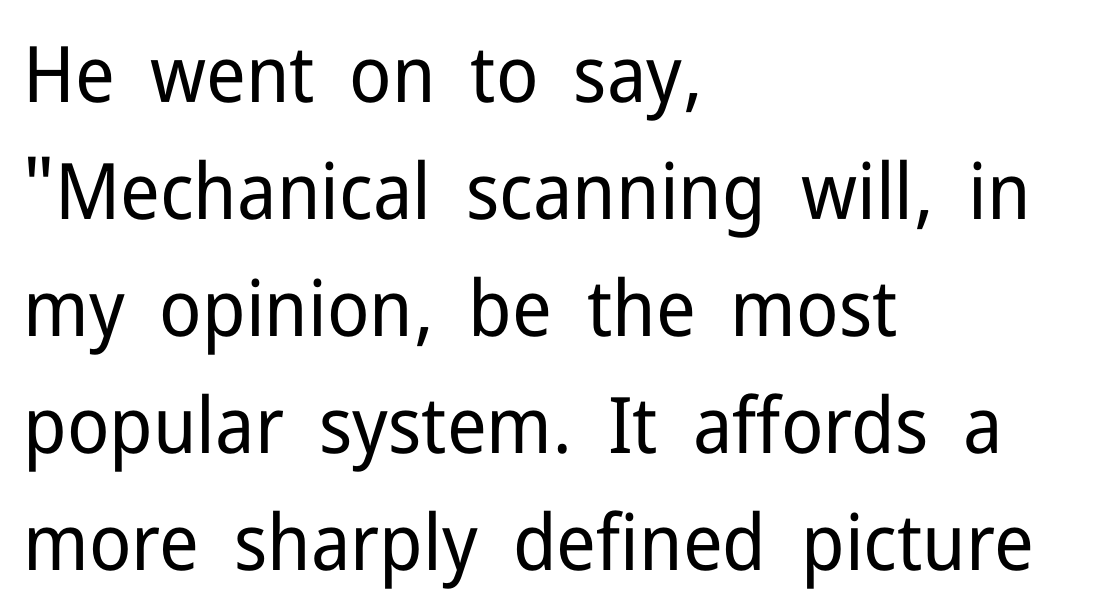
Q: Is the text bold? A: No.
Q: Is the text italic (slanted)? A: No, it is upright.
Q: Is the typeface a serif or a sans-serif typeface? A: Sans-serif.
Q: Is the text underlined? A: No.
Q: How is the paragraph aligned? A: Left-aligned.
Q: Is the spacing between letters normal or unusually wide? A: Normal.
Q: Is the spacing between lines tight, normal or loose? A: Normal.
Q: Width (condensed, normal, or wide)? A: Normal.
Q: Stroke contrast? A: Low.
Q: x-height? A: Medium.
Q: Monospaced? A: No.
